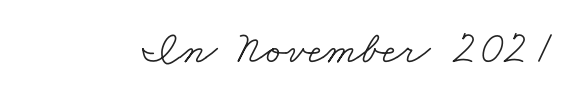
{"serif": "yes", "bold": "no", "weight": "light", "width": "wide", "stroke_contrast": "low", "x_height": "small", "monospaced": "no", "underline": "no", "letter_spacing": "normal", "letter_spacing_em": 0.0, "glyph_px": 47}
